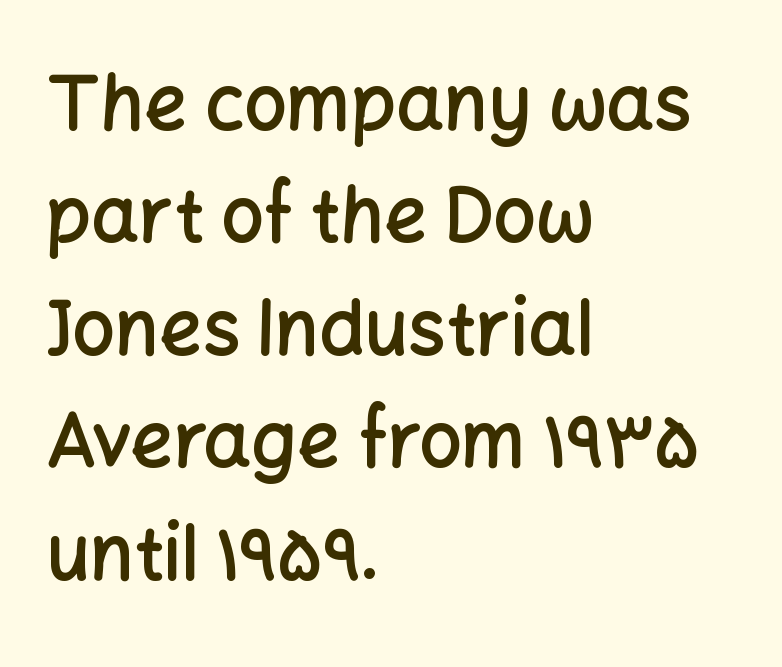
Q: Is the text bold? A: Semi-bold.
Q: Is the text italic (slanted)? A: No, it is upright.
Q: Is the typeface a serif or a sans-serif typeface? A: Sans-serif.
Q: Is the text underlined? A: No.
Q: How is the paragraph aligned? A: Left-aligned.
Q: Is the spacing between letters normal or unusually wide? A: Normal.
Q: Is the spacing between lines tight, normal or loose? A: Normal.
Q: Width (condensed, normal, or wide)? A: Normal.
Q: Stroke contrast? A: Low.
Q: x-height? A: Medium.
Q: Monospaced? A: No.
